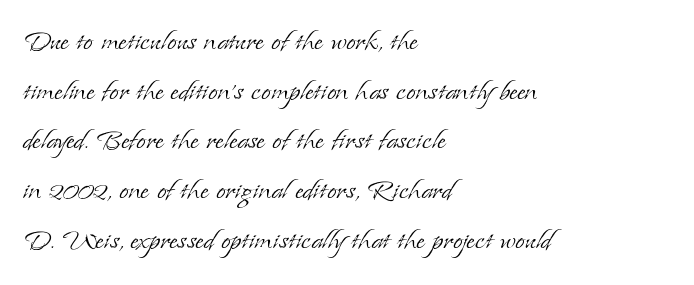
Q: Is the text bold? A: No.
Q: Is the text italic (slanted)? A: Yes.
Q: Is the typeface a serif or a sans-serif typeface? A: Serif.
Q: Is the text underlined? A: No.
Q: How is the paragraph aligned? A: Left-aligned.
Q: Is the spacing between letters normal or unusually wide? A: Normal.
Q: Is the spacing between lines tight, normal or loose? A: Normal.
Q: Width (condensed, normal, or wide)? A: Normal.
Q: Stroke contrast? A: Low.
Q: x-height? A: Small.
Q: Monospaced? A: No.
